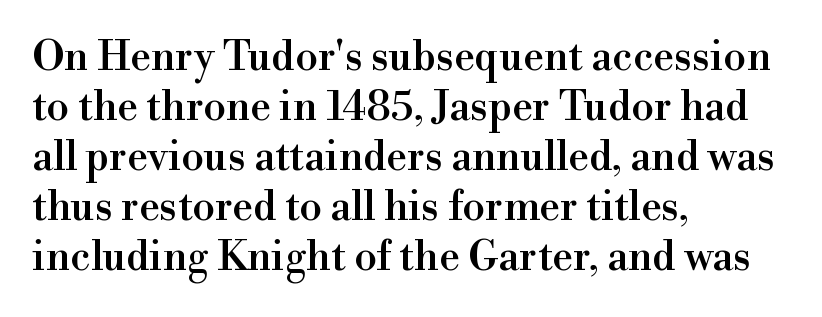
The image shows 41 px serif type, upright; set left-aligned, line spacing 1.22x, normal letter spacing, not underlined; a small x-height.
